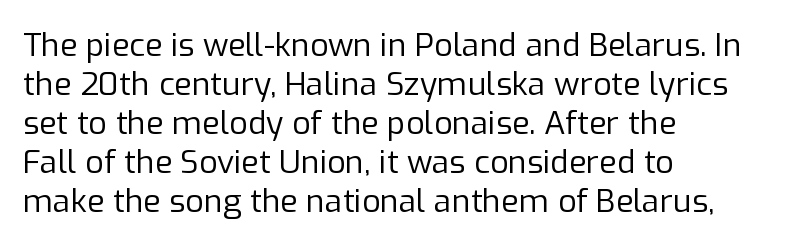
Q: Is the text bold? A: No.
Q: Is the text italic (slanted)? A: No, it is upright.
Q: Is the typeface a serif or a sans-serif typeface? A: Sans-serif.
Q: Is the text underlined? A: No.
Q: How is the paragraph aligned? A: Left-aligned.
Q: Is the spacing between letters normal or unusually wide? A: Normal.
Q: Width (condensed, normal, or wide)? A: Normal.
Q: Stroke contrast? A: Low.
Q: x-height? A: Medium.
Q: Monospaced? A: No.
